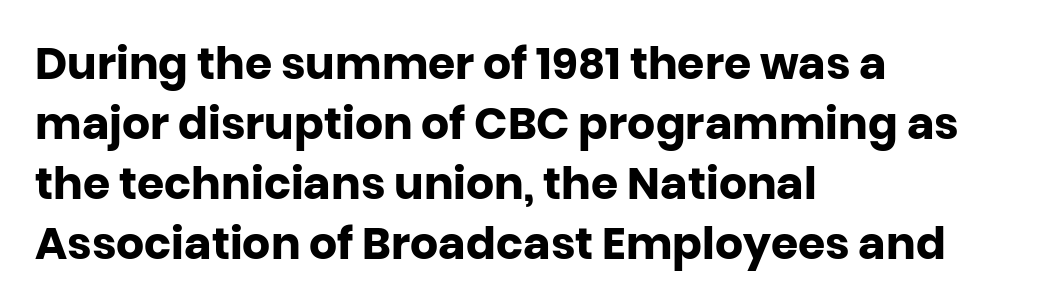
Q: Is the text bold? A: Yes.
Q: Is the text italic (slanted)? A: No, it is upright.
Q: Is the typeface a serif or a sans-serif typeface? A: Sans-serif.
Q: Is the text underlined? A: No.
Q: How is the paragraph aligned? A: Left-aligned.
Q: Is the spacing between letters normal or unusually wide? A: Normal.
Q: Is the spacing between lines tight, normal or loose? A: Normal.
Q: Width (condensed, normal, or wide)? A: Normal.
Q: Stroke contrast? A: Low.
Q: x-height? A: Large.
Q: Monospaced? A: No.
